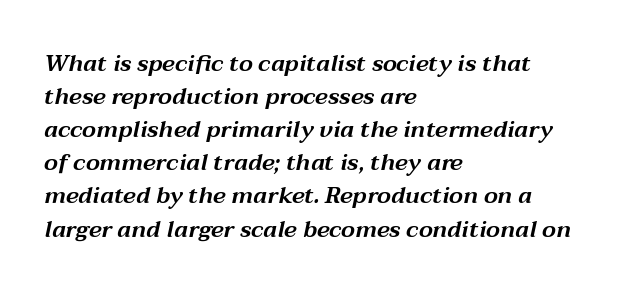
Slanted lettering throughout. The passage shown has conventional tracking throughout. The vertical gap from one line to the next is medium. No word sits above an underline. The typesetter chose a ragged-right arrangement here.
